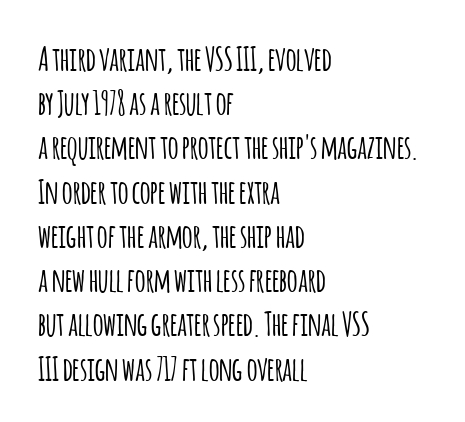
Is this a fixed-width face? No — the glyphs have proportional, varying widths. Left-aligned paragraph, ragged on the right. There is no visible air inserted between adjacent glyphs. Interline gaps are of average width in this sample.
